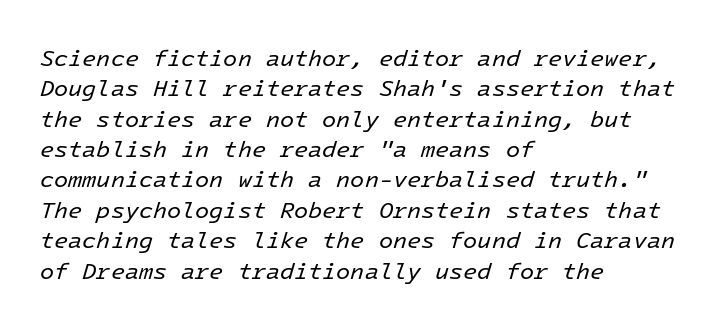
The image shows 23 px text type, italic (leaning right); set left-aligned, normal line spacing (1.32x), normal letter spacing, not underlined.
